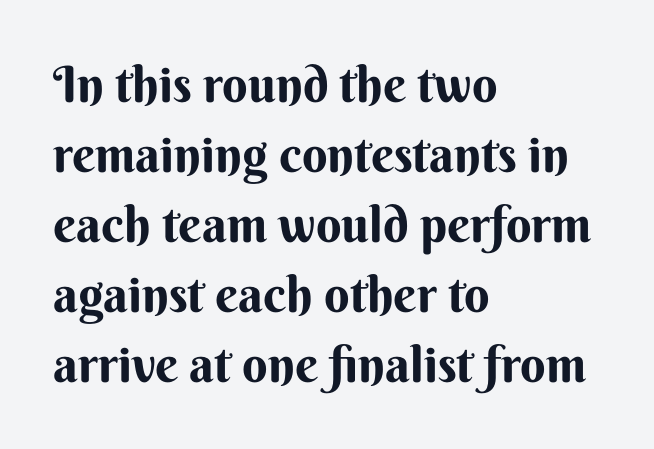
The image shows 50 px bold sans-serif type, upright; set left-aligned, normal line spacing (1.4x), normal letter spacing, not underlined; medium stroke contrast and a small x-height.
